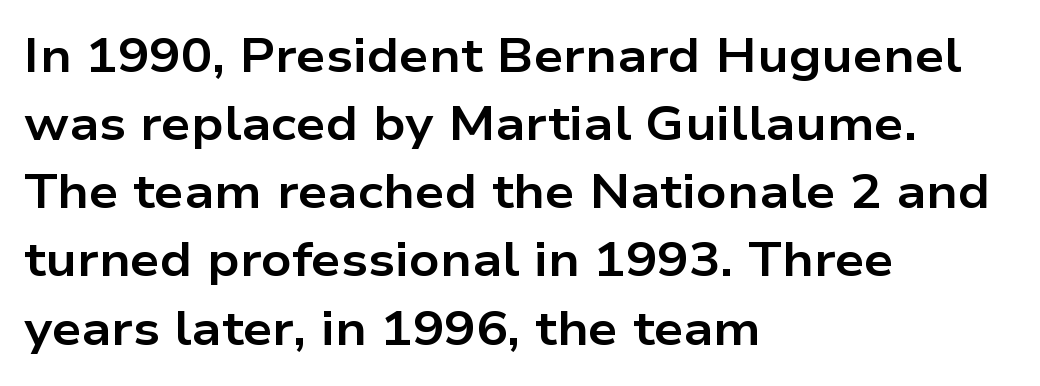
Q: Is the text bold? A: Yes.
Q: Is the text italic (slanted)? A: No, it is upright.
Q: Is the typeface a serif or a sans-serif typeface? A: Sans-serif.
Q: Is the text underlined? A: No.
Q: How is the paragraph aligned? A: Left-aligned.
Q: Is the spacing between letters normal or unusually wide? A: Normal.
Q: Is the spacing between lines tight, normal or loose? A: Normal.
Q: Width (condensed, normal, or wide)? A: Wide.
Q: Stroke contrast? A: Low.
Q: x-height? A: Medium.
Q: Monospaced? A: No.
